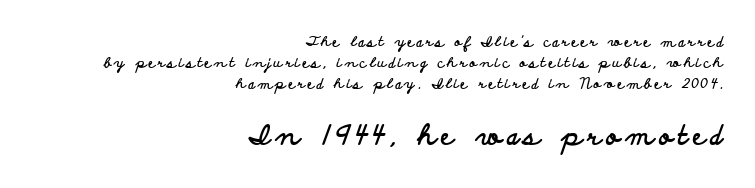
Q: Is the text bold? A: Yes.
Q: Is the text italic (slanted)? A: Yes.
Q: Is the text underlined? A: No.
Q: How is the paragraph aligned? A: Right-aligned.
Q: Is the spacing between lines tight, normal or loose? A: Normal.
Q: Which block of text is set in a larger size, the first (top) or the second (bottom)? A: The second (bottom) one.
